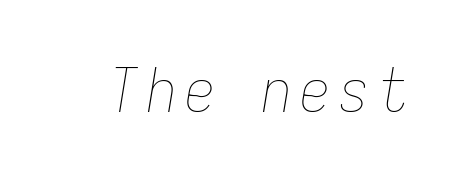
The image shows 60 px thin, condensed type, italic (leaning right), monospaced; set not underlined; low stroke contrast and a medium x-height.
